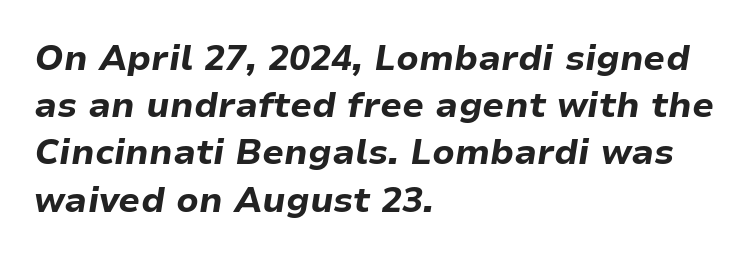
{"italic": "yes", "lean": "right", "slant_degrees": 9, "bold": "yes", "weight": "bold", "width": "normal", "stroke_contrast": "low", "x_height": "medium", "monospaced": "no", "underline": "no", "align": "left", "line_spacing": "normal", "line_spacing_ratio": 1.35, "letter_spacing": "normal", "letter_spacing_em": 0.0, "glyph_px": 35}
